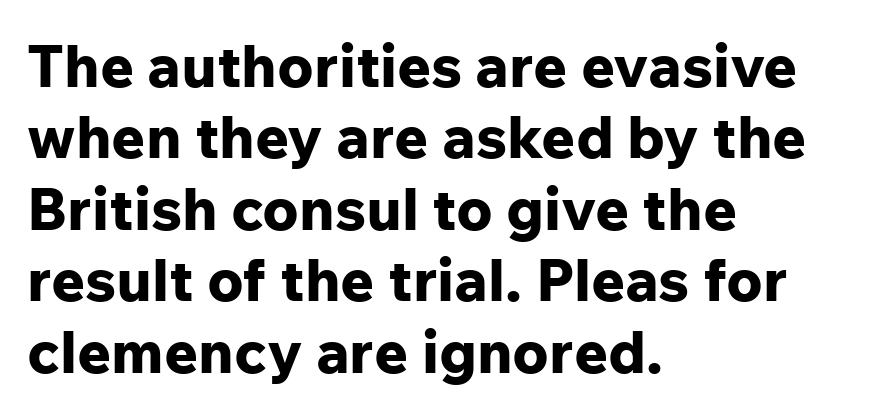
{"serif": "no", "italic": "no", "bold": "yes", "weight": "bold", "width": "normal", "stroke_contrast": "low", "x_height": "medium", "monospaced": "no", "underline": "no", "align": "left", "line_spacing_ratio": 1.21, "letter_spacing": "normal", "letter_spacing_em": 0.0, "glyph_px": 59}
